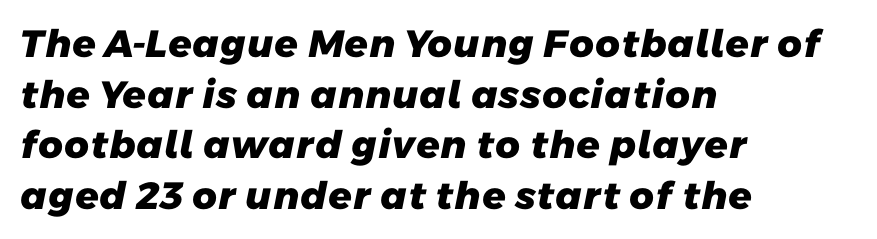
{"serif": "no", "bold": "yes", "weight": "heavy", "width": "normal", "stroke_contrast": "low", "x_height": "medium", "monospaced": "no", "underline": "no", "align": "left", "line_spacing": "normal", "line_spacing_ratio": 1.33, "letter_spacing": "normal", "letter_spacing_em": 0.0, "glyph_px": 38}
